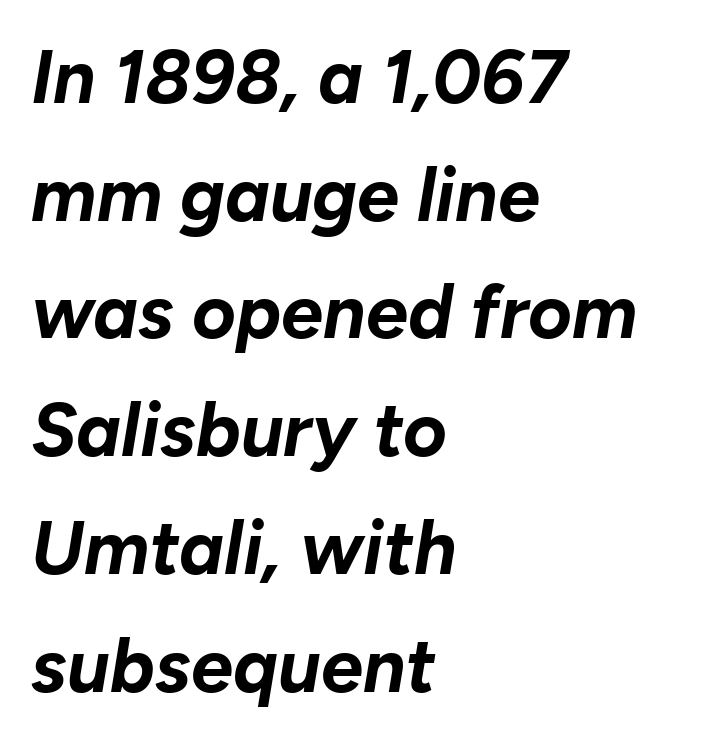
{"italic": "yes", "lean": "right", "slant_degrees": 10, "bold": "yes", "weight": "bold", "width": "normal", "stroke_contrast": "low", "x_height": "medium", "monospaced": "no", "underline": "no", "align": "left", "line_spacing": "normal", "line_spacing_ratio": 1.57, "letter_spacing": "normal", "letter_spacing_em": 0.0, "glyph_px": 75}
